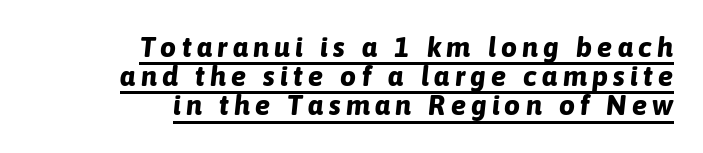
Q: Is the text bold? A: Yes.
Q: Is the text italic (slanted)? A: Yes, it leans right by about 6 degrees.
Q: Is the text underlined? A: Yes.
Q: How is the paragraph aligned? A: Right-aligned.
Q: Is the spacing between lines tight, normal or loose? A: Tight.
Q: Width (condensed, normal, or wide)? A: Normal.
Q: Stroke contrast? A: Low.
Q: x-height? A: Medium.
Q: Monospaced? A: No.
